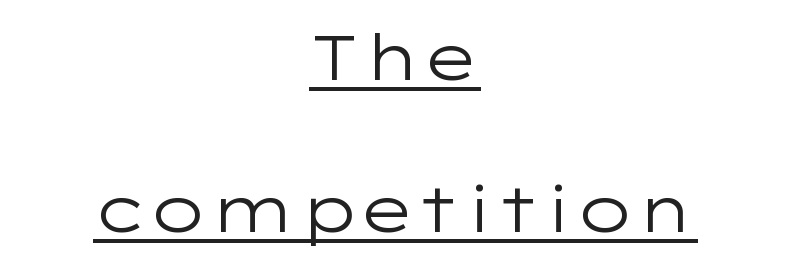
Q: Is the text bold? A: No.
Q: Is the text italic (slanted)? A: No, it is upright.
Q: Is the typeface a serif or a sans-serif typeface? A: Sans-serif.
Q: Is the text underlined? A: Yes.
Q: How is the paragraph aligned? A: Centered.
Q: Is the spacing between letters normal or unusually wide? A: Normal.
Q: Is the spacing between lines tight, normal or loose? A: Loose.
Q: Width (condensed, normal, or wide)? A: Wide.
Q: Stroke contrast? A: Low.
Q: x-height? A: Medium.
Q: Monospaced? A: No.
